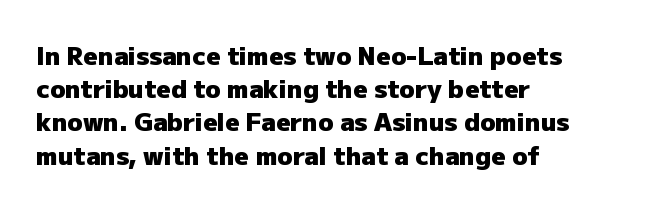
One-word summary of the alignment: left. Compared with an ordinary text face, these strokes are far heavier — a full bold. Interline gaps are of average width in this sample. Letter spacing: default. The baseline area is clear. The letters stand upright; this is a roman face.
